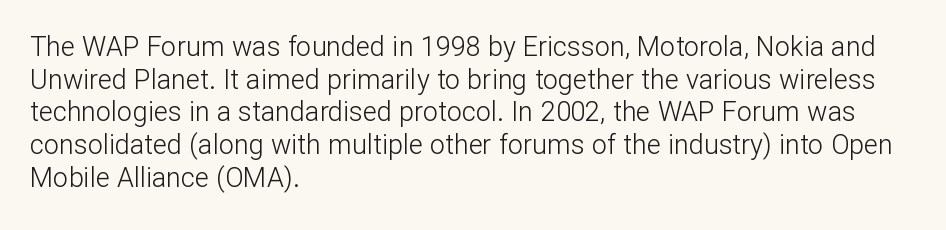
{"italic": "no", "bold": "no", "underline": "no", "align": "left", "line_spacing_ratio": 1.21, "letter_spacing": "normal", "letter_spacing_em": 0.0, "glyph_px": 27}
